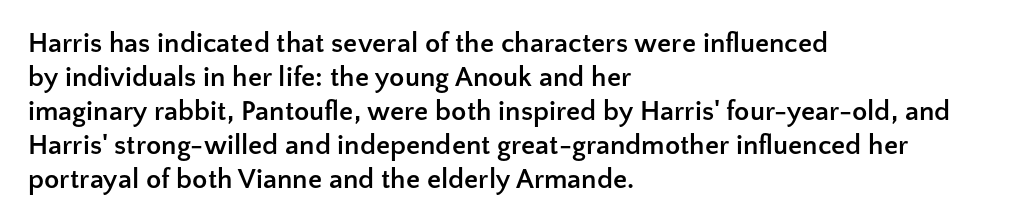
{"serif": "no", "italic": "no", "bold": "yes", "weight": "semibold", "width": "normal", "stroke_contrast": "low", "x_height": "medium", "monospaced": "no", "underline": "no", "align": "left", "line_spacing_ratio": 1.21, "letter_spacing": "normal", "letter_spacing_em": 0.0, "glyph_px": 28}
